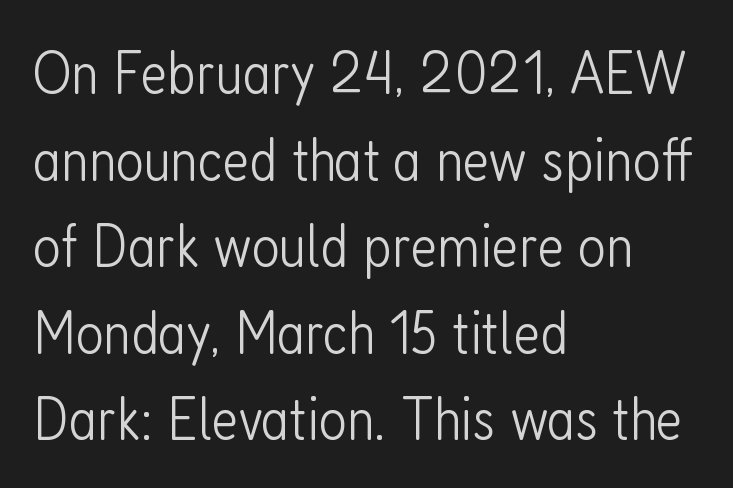
Short and long lines alike share a common starting point at left. Every stem runs plumb, perpendicular to the baseline. The passage shown is typed in a proportional face where columns would drift. This rendering leaves character spacing at its baseline value. Font category for this specimen: sans-serif.
